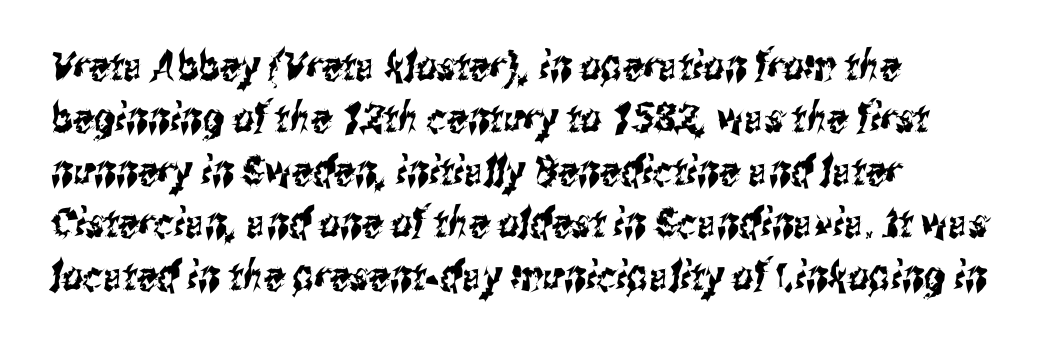
Q: Is the typeface a serif or a sans-serif typeface? A: Sans-serif.
Q: Is the text underlined? A: No.
Q: How is the paragraph aligned? A: Left-aligned.
Q: Is the spacing between letters normal or unusually wide? A: Normal.
Q: Is the spacing between lines tight, normal or loose? A: Normal.
Q: Width (condensed, normal, or wide)? A: Condensed.
Q: Stroke contrast? A: Medium.
Q: x-height? A: Medium.
Q: Monospaced? A: No.
